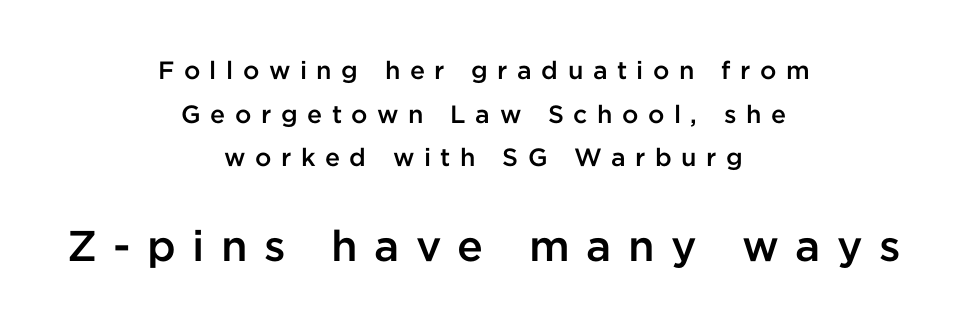
The image shows 43 px semibold sans-serif type, upright; set centered, line spacing 1.75x, unusually wide letter spacing (+0.38 em), not underlined; the second (bottom) block is 1.72x larger; low stroke contrast and a medium x-height.
